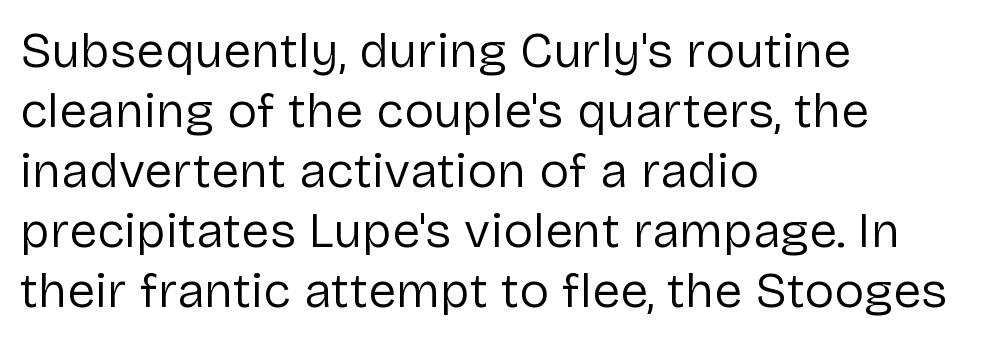
No italicization has been applied; the sample stays upright. No chunkiness to these letters — they're not bold. The letterforms sit shoulder to shoulder at normal distance. This is sans-serif lettering, the kind often seen on screens and signage.
